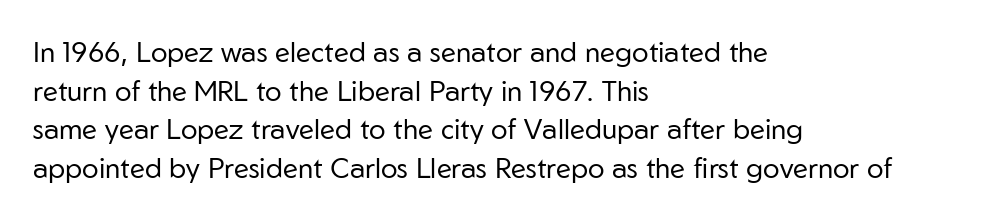
The image shows 28 px regular-weight sans-serif type, upright; set left-aligned, normal line spacing (1.38x), normal letter spacing, not underlined; low stroke contrast and a medium x-height.
